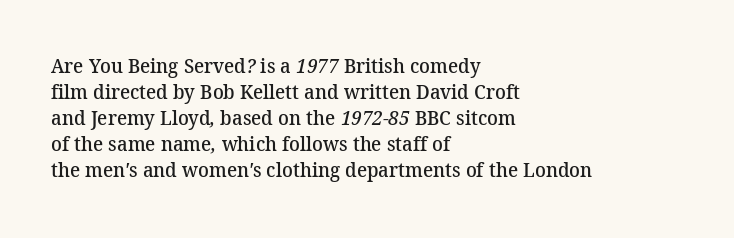
The image shows 20 px text type; set left-aligned, normal line spacing (1.3x), normal letter spacing, not underlined.
